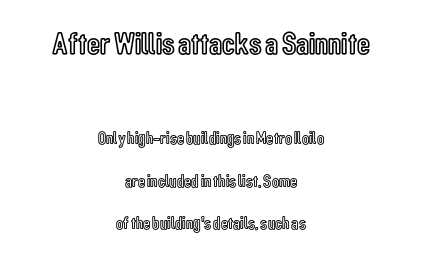
In CSS terms this would be text-align: center. Rule under the text: the space is simply empty. Each letter keeps its own natural width here, so spacing adapts to shape. The upper block of text is set noticeably larger than the block beneath it. Designer's note — italics off, roman on.
